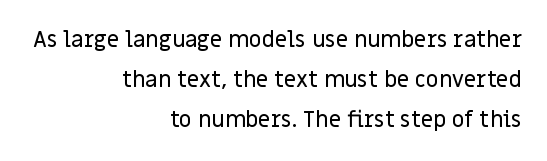
In terms of posture, this sample is upright. Typeset ragged left — the right edge is the straight one. Standard letterfit; no display-style spreading of the glyphs. Descenders hang freely into open space.
